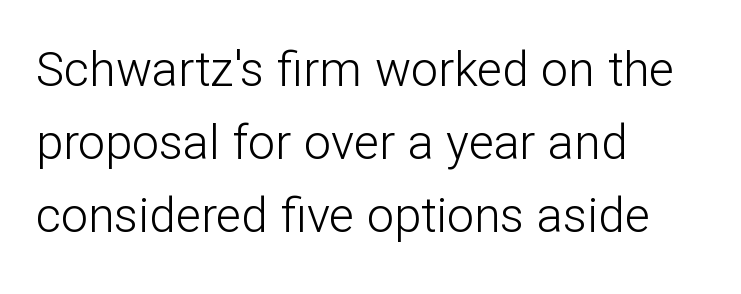
{"serif": "no", "italic": "no", "bold": "no", "weight": "light", "width": "normal", "stroke_contrast": "low", "x_height": "medium", "monospaced": "no", "underline": "no", "align": "left", "line_spacing": "normal", "line_spacing_ratio": 1.52, "letter_spacing": "normal", "letter_spacing_em": 0.0, "glyph_px": 48}
